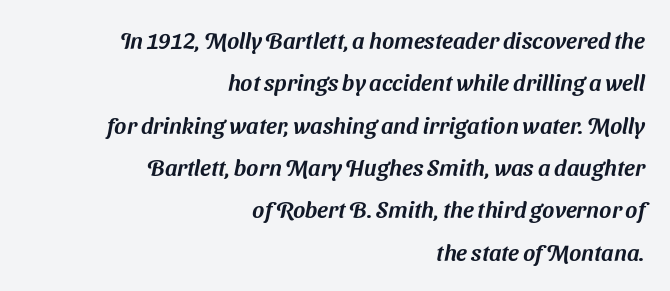
The image shows 23 px text type; set right-aligned, line spacing 1.84x, normal letter spacing, not underlined.
